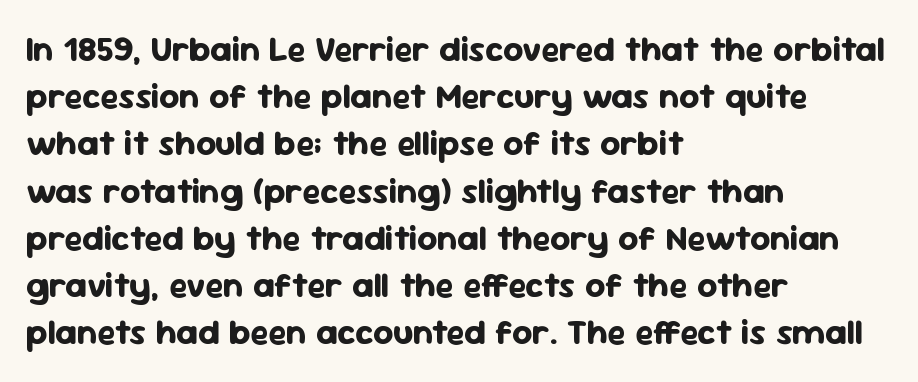
Q: Is the text bold? A: Yes.
Q: Is the text italic (slanted)? A: No, it is upright.
Q: Is the typeface a serif or a sans-serif typeface? A: Sans-serif.
Q: Is the text underlined? A: No.
Q: How is the paragraph aligned? A: Left-aligned.
Q: Is the spacing between letters normal or unusually wide? A: Normal.
Q: Is the spacing between lines tight, normal or loose? A: Normal.
Q: Width (condensed, normal, or wide)? A: Normal.
Q: Stroke contrast? A: Low.
Q: x-height? A: Medium.
Q: Monospaced? A: No.
